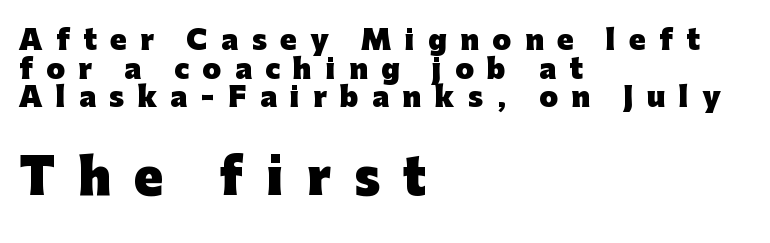
{"serif": "no", "italic": "no", "bold": "yes", "weight": "heavy", "width": "normal", "stroke_contrast": "low", "x_height": "medium", "monospaced": "no", "underline": "no", "align": "left", "line_spacing": "tight", "line_spacing_ratio": 1.06, "letter_spacing": "wide", "letter_spacing_em": 0.5, "larger_block": "second", "size_ratio": 1.74, "glyph_px": 47}
